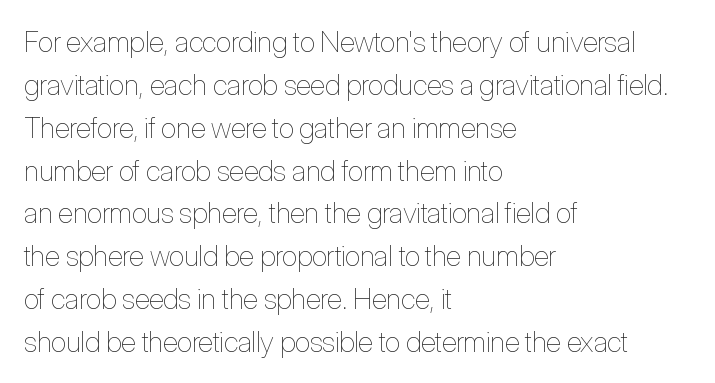
{"italic": "no", "bold": "no", "weight": "thin", "width": "condensed", "stroke_contrast": "low", "x_height": "medium", "monospaced": "no", "underline": "no", "align": "left", "line_spacing": "normal", "line_spacing_ratio": 1.53, "letter_spacing": "normal", "letter_spacing_em": 0.0, "glyph_px": 28}
